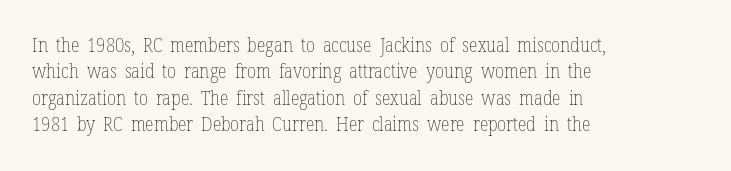
Characters remain perfectly vertical along every line. Rows of type keep a routine distance in the vertical direction. The face looks like a standard text weight, possibly lighter. Letter spacing: default. Each row of text sits above clean, open space.
